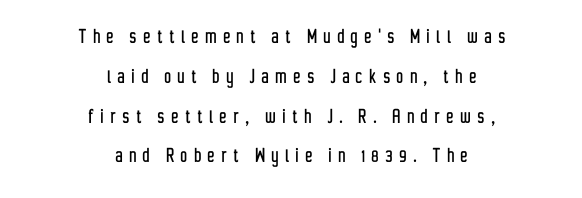
{"italic": "no", "underline": "no", "align": "center", "line_spacing_ratio": 1.73, "letter_spacing": "wide", "letter_spacing_em": 0.3, "glyph_px": 23}
